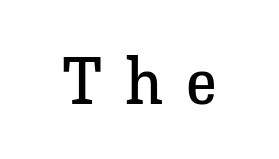
The image shows 65 px regular-weight serif type, upright; set unusually wide letter spacing (+0.36 em), not underlined; low stroke contrast and a medium x-height.
